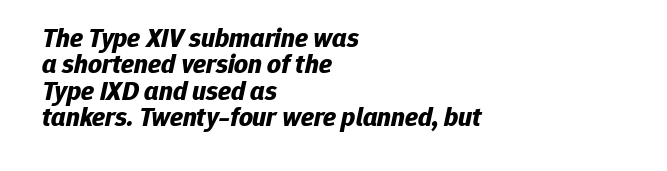
This rendering leaves character spacing at its baseline value. Quick note: interline space is minimal. The rag falls on the right side of this text block. I'd describe the lettering as bold — thick and assertive.
